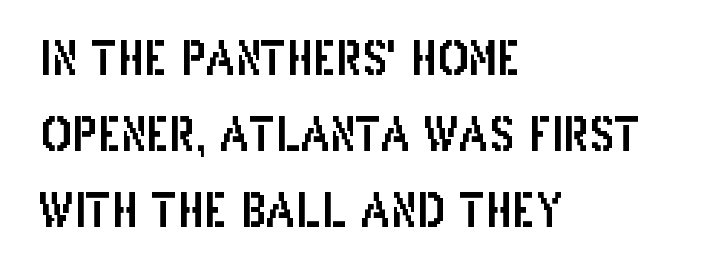
The image shows 46 px condensed sans-serif type, upright; set left-aligned, normal line spacing (1.65x), normal letter spacing, not underlined; low stroke contrast and a large x-height.
